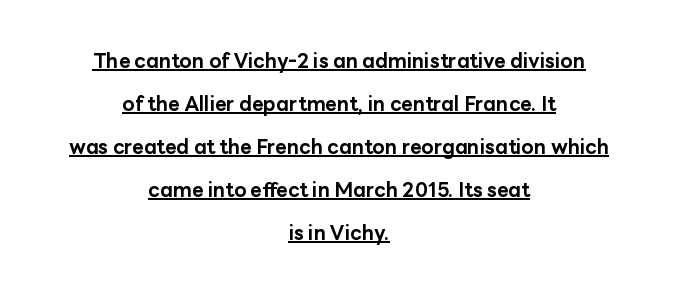
The image shows 20 px bold type, upright; set centered, loose line spacing (2.15x), normal letter spacing, underlined.
